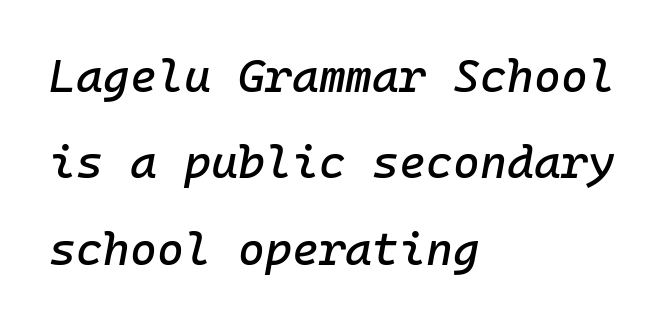
The image shows 46 px text type, italic (leaning right), monospaced; set left-aligned, line spacing 1.88x, normal letter spacing, not underlined; low stroke contrast and a medium x-height.
